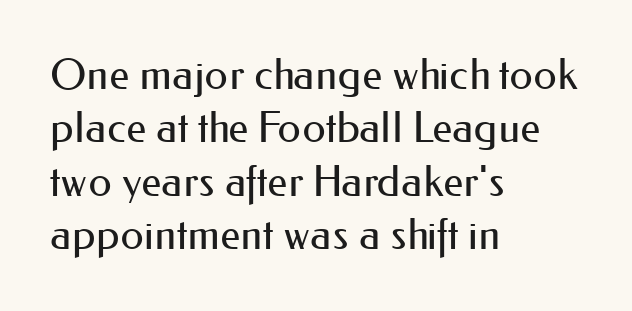
Q: Is the text bold? A: No.
Q: Is the text italic (slanted)? A: No, it is upright.
Q: Is the typeface a serif or a sans-serif typeface? A: Sans-serif.
Q: Is the text underlined? A: No.
Q: How is the paragraph aligned? A: Left-aligned.
Q: Is the spacing between letters normal or unusually wide? A: Normal.
Q: Is the spacing between lines tight, normal or loose? A: Normal.
Q: Width (condensed, normal, or wide)? A: Normal.
Q: Stroke contrast? A: Medium.
Q: x-height? A: Small.
Q: Monospaced? A: No.
